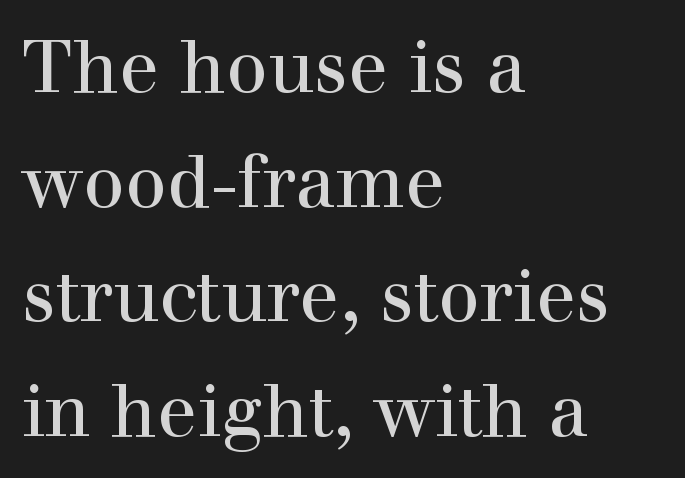
The designer went with a serif here, giving each stem small feet. Compared with typical paragraphs, the rows here are spaced about the same. The face used here is proportionally spaced, like ordinary book or web type. In CSS terms this would be text-align: left. Is the letter spacing exaggerated? No — it looks like the ordinary default.
